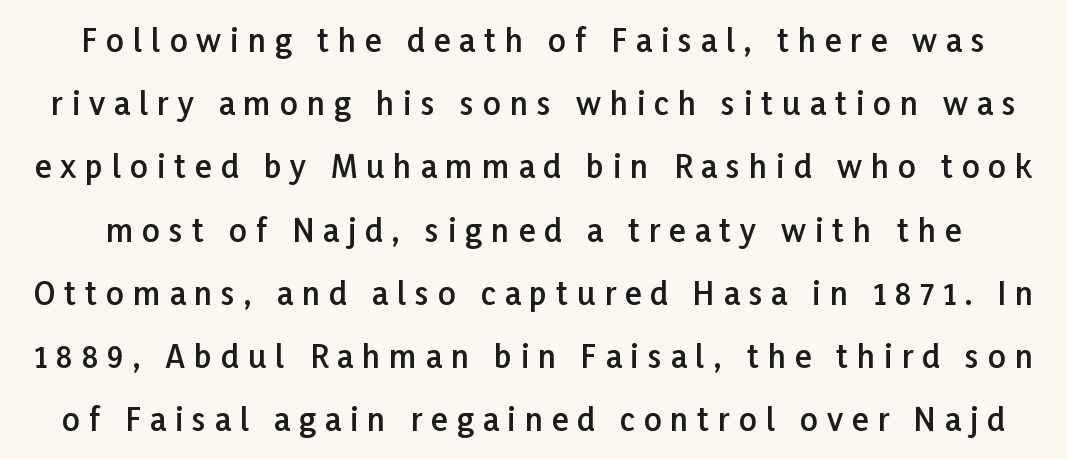
The space directly below the letters is spotless. Students, observe: this is what heavily led, spacious text looks like. A typesetter would label this face a sans. Every stem runs plumb, perpendicular to the baseline. A typesetter would call this proportional, since set widths differ per character. Between one letter and the next there's a generous, obvious gap.
